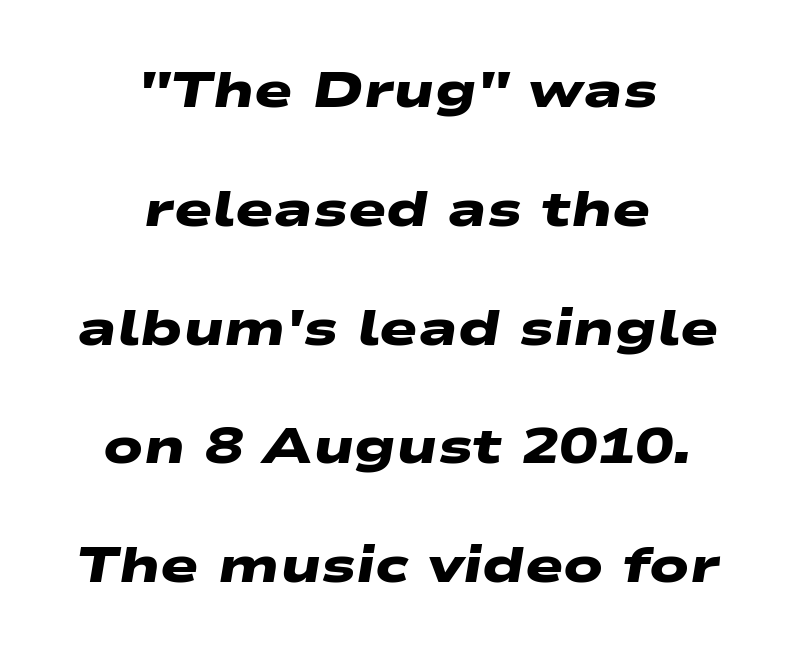
The image shows 51 px heavy, wide sans-serif type; set centered, loose line spacing (2.33x), normal letter spacing, not underlined; low stroke contrast and a medium x-height.
